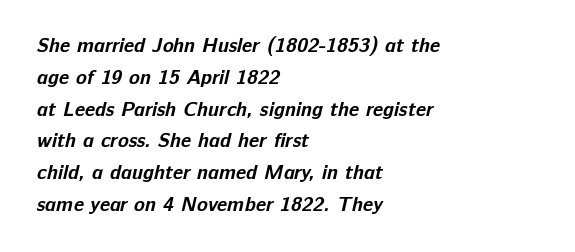
{"bold": "yes", "underline": "no", "align": "left", "line_spacing": "normal", "line_spacing_ratio": 1.59, "letter_spacing": "normal", "letter_spacing_em": 0.0, "glyph_px": 20}
